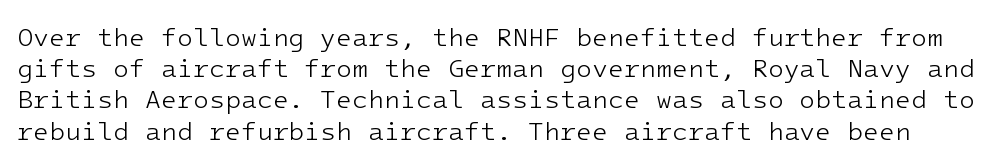
The image shows 26 px text type, upright; set line spacing 1.2x, normal letter spacing, not underlined.
